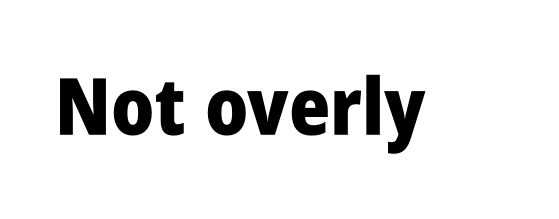
Unlike italic type, these characters show no tilt at all. The characters display no serif detailing; their extremities are plain. What stands out about the letter spacing? Nothing — it is the standard amount. These lines carry a lot of weight — the face is fully bold. Honestly, there is no underline to notice here at all. The letters advance in unequal steps, a hallmark of proportional type.
